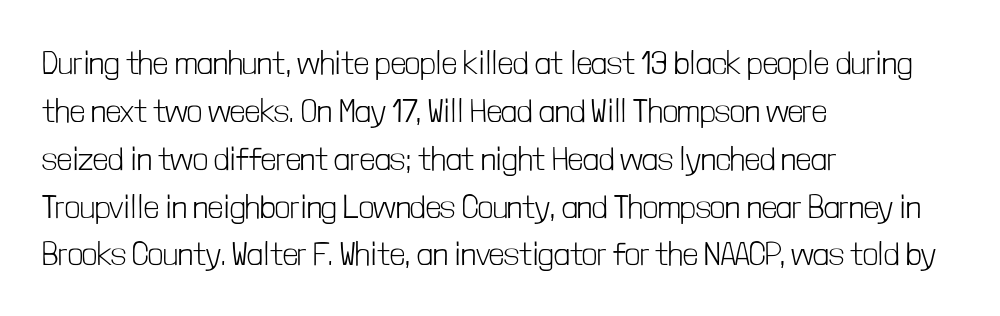
The designer went with a sans here, leaving each stem footless. Is the letter spacing exaggerated? No — it looks like the ordinary default. One-word summary of the alignment: left. On a weight scale, this lands at 450 or below. Does the lettering tilt? It doesn't — this is upright.
